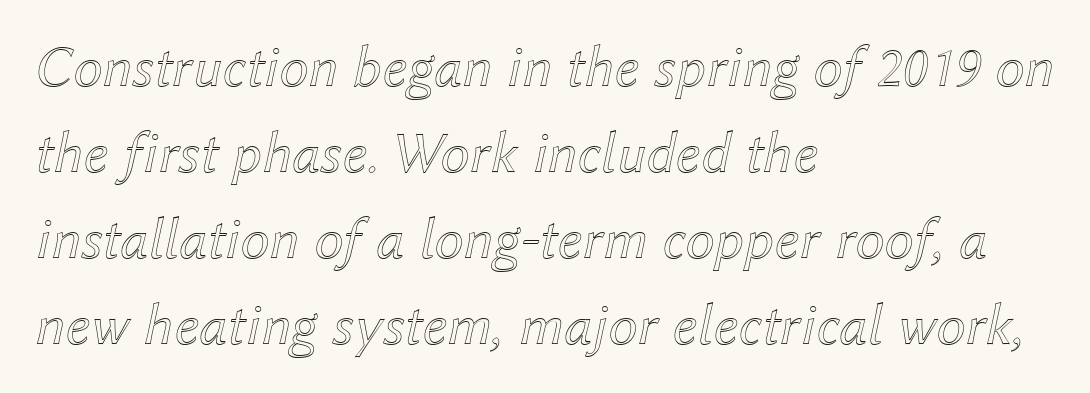
Here the glyphs are tracked normally, forming tight word shapes. Clear beneath every line of the passage. This is oblique type, the kind used for emphasis or titles. These lines are rendered in a variable-pitch font. Caption: multi-line text, flush left, ragged right. One glance says typical: line gaps are just what's usual.
